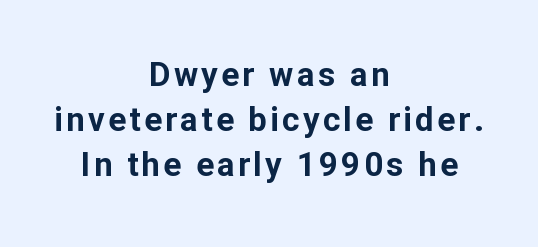
The letters stand straight up with perfectly vertical stems. Does the type have serifs? No, each stem ends abruptly. Typesetter's note: full bold, strokes at maximum text heaviness. Any mark beneath the type? The region is blank. The passage shown stacks its lines at a standard gap. Short and long lines alike share a common midpoint.
